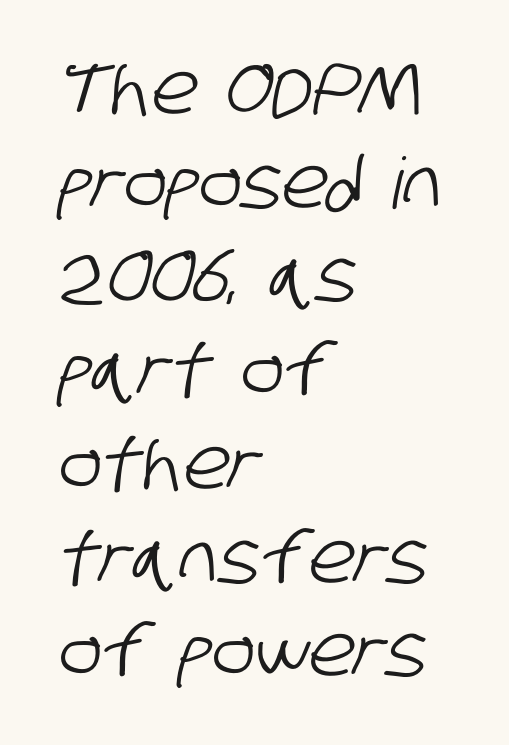
The image shows 71 px condensed sans-serif type; set left-aligned, normal line spacing (1.32x), normal letter spacing, not underlined; low stroke contrast and a large x-height.
